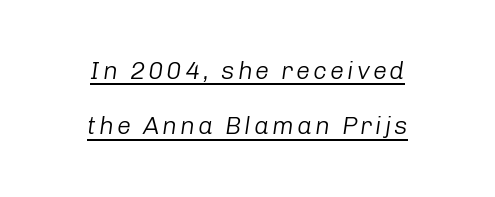
Is the block centered? Yes — each line is placed symmetrically about the middle. Descenders here cross a horizontal rule under the line. Slanted lettering throughout. Stems and bowls with no extra thickness — not bold. Horizontal bands of white between lines are thick stripes.
